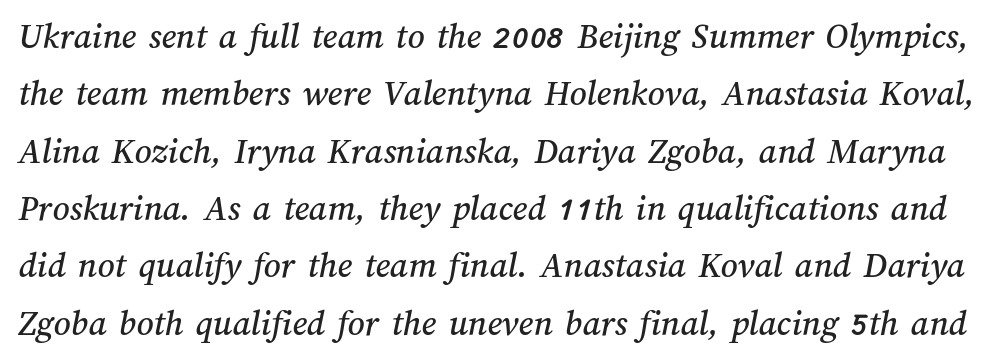
{"width": "normal", "stroke_contrast": "medium", "x_height": "medium", "monospaced": "no", "underline": "no", "line_spacing": "normal", "line_spacing_ratio": 1.55, "letter_spacing": "normal", "letter_spacing_em": 0.0, "glyph_px": 37}
